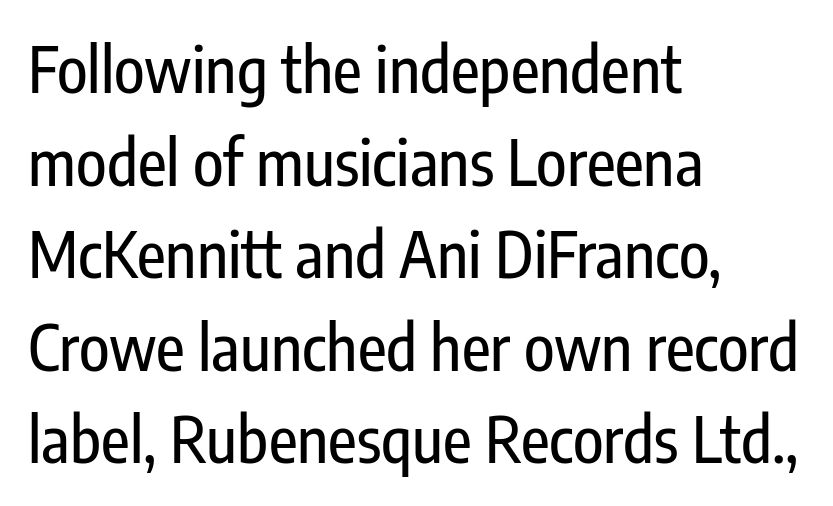
The image shows 63 px condensed sans-serif type, upright; set left-aligned, normal line spacing (1.47x), normal letter spacing, not underlined; low stroke contrast and a medium x-height.
